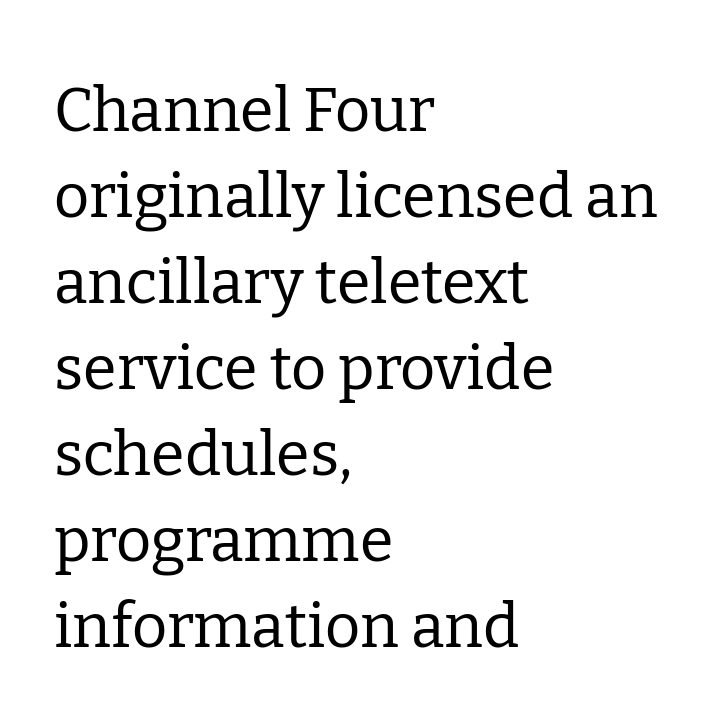
{"serif": "yes", "italic": "no", "bold": "no", "weight": "regular", "width": "normal", "stroke_contrast": "low", "x_height": "medium", "monospaced": "no", "underline": "no", "align": "left", "line_spacing": "normal", "line_spacing_ratio": 1.41, "letter_spacing": "normal", "letter_spacing_em": 0.0, "glyph_px": 61}
